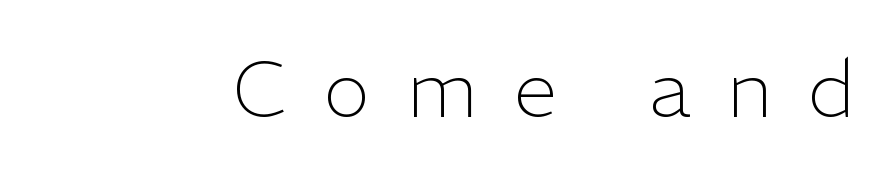
The image shows 79 px light sans-serif type, upright; set unusually wide letter spacing (+0.46 em), not underlined; low stroke contrast and a medium x-height.
